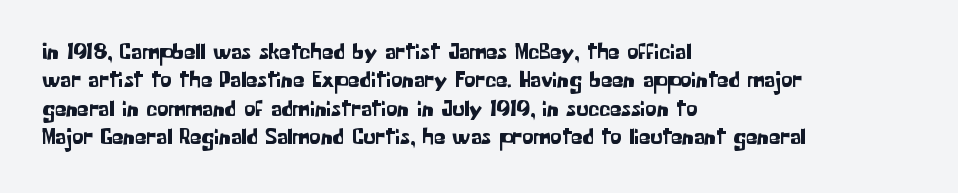
One-word summary of the alignment: left. These lines keep a tight, regular rhythm from letter to letter. Letters rest on an invisible, unmarked baseline. In terms of posture, this sample is upright.
